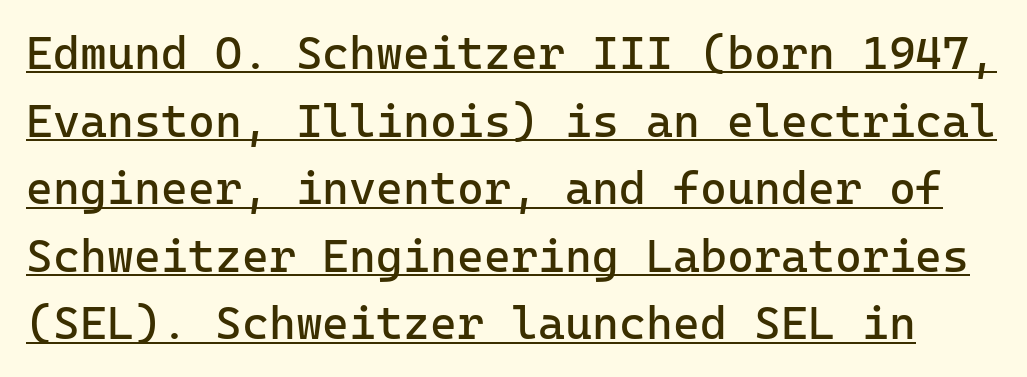
Q: Is the text bold? A: No.
Q: Is the text italic (slanted)? A: No, it is upright.
Q: Is the typeface a serif or a sans-serif typeface? A: Sans-serif.
Q: Is the text underlined? A: Yes.
Q: Is the spacing between letters normal or unusually wide? A: Normal.
Q: Is the spacing between lines tight, normal or loose? A: Normal.
Q: Width (condensed, normal, or wide)? A: Normal.
Q: Stroke contrast? A: Low.
Q: x-height? A: Medium.
